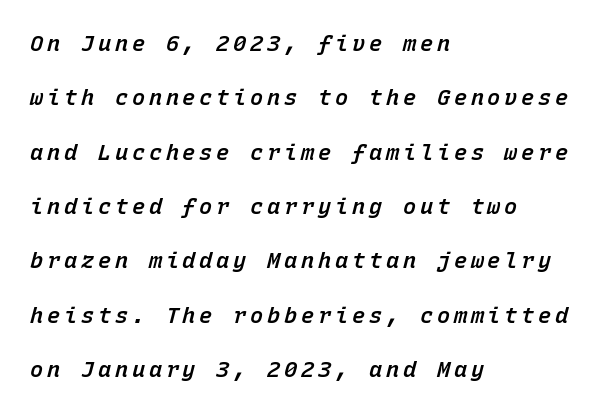
In terms of leading, this rendering errs on the spacious side. The face used here has a pronounced slope to its letters. The rendering anchors every line to the left-hand side. Look at the stroke-to-counter ratio: somewhat heavy, a semibold. The words here are not underlined.
